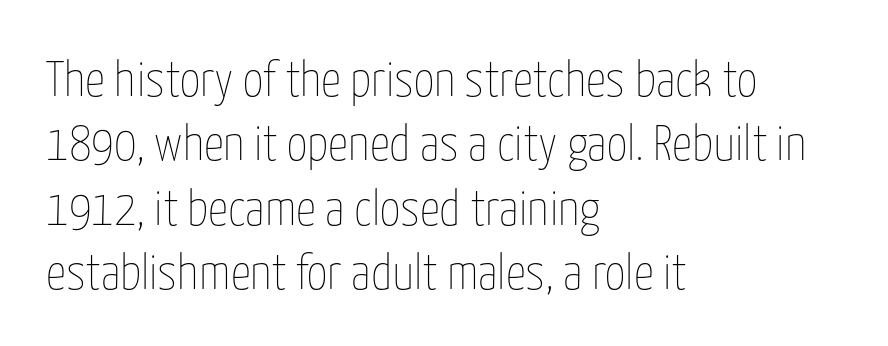
The image shows 50 px thin, condensed type, upright; set left-aligned, normal line spacing (1.29x), normal letter spacing, not underlined; low stroke contrast and a medium x-height.
